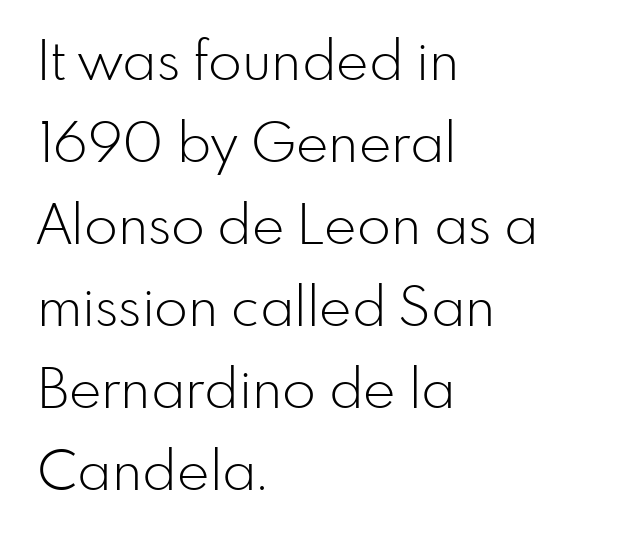
{"serif": "no", "italic": "no", "bold": "no", "weight": "light", "width": "normal", "stroke_contrast": "low", "x_height": "small", "monospaced": "no", "underline": "no", "align": "left", "line_spacing": "normal", "line_spacing_ratio": 1.49, "letter_spacing": "normal", "letter_spacing_em": 0.0, "glyph_px": 55}
